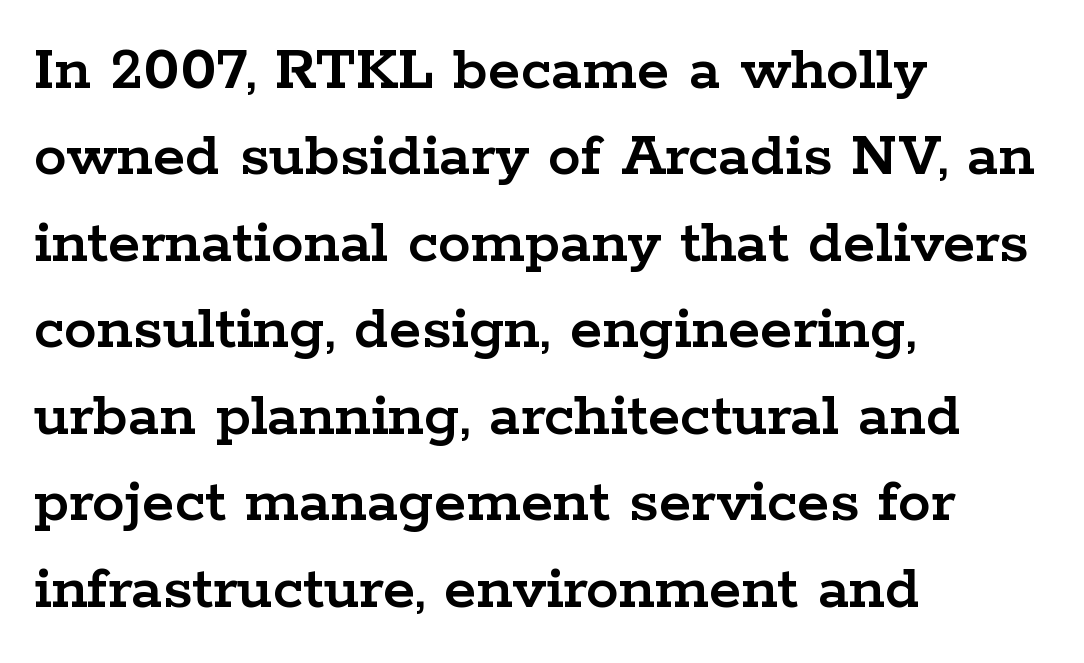
The image shows 66 px wide serif type, upright; set left-aligned, normal line spacing (1.31x), normal letter spacing, not underlined; low stroke contrast and a medium x-height.
